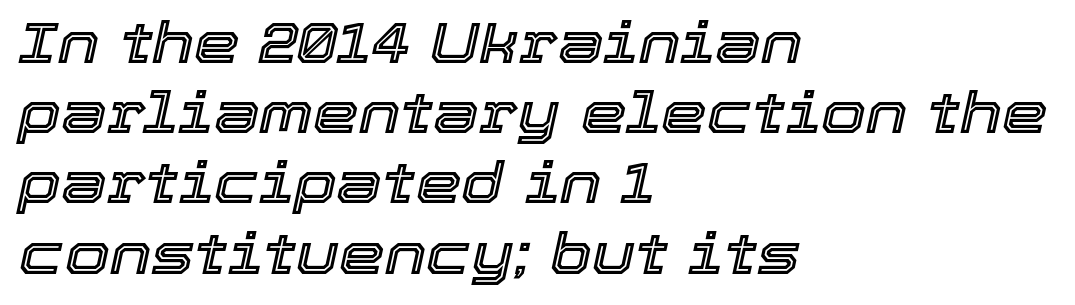
Unmarked baselines from the first word to the last. The rendering applies a slant to the glyphs. Is the letter spacing exaggerated? No — it looks like the ordinary default. Looks like regular typesetting: each glyph gets only the width it needs. Horizontal alignment here is leftward, the default for most running prose.
